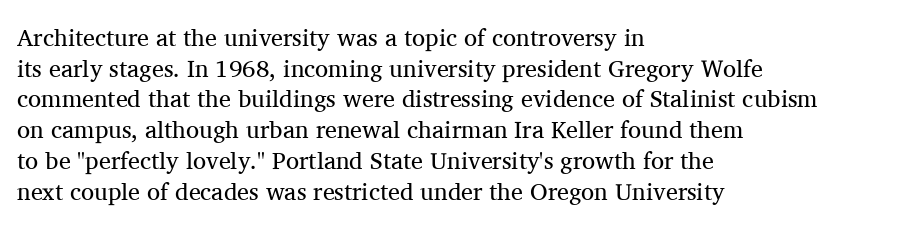
{"italic": "no", "bold": "no", "underline": "no", "align": "left", "line_spacing": "normal", "line_spacing_ratio": 1.28, "letter_spacing": "normal", "letter_spacing_em": 0.0, "glyph_px": 24}
